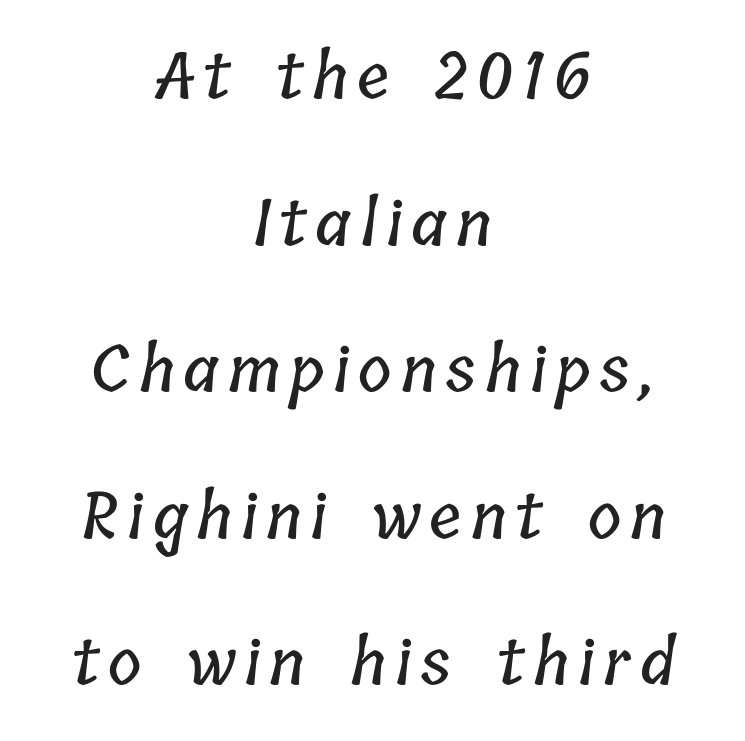
The image shows 64 px condensed type; set centered, loose line spacing (2.29x), not underlined; low stroke contrast and a medium x-height.
